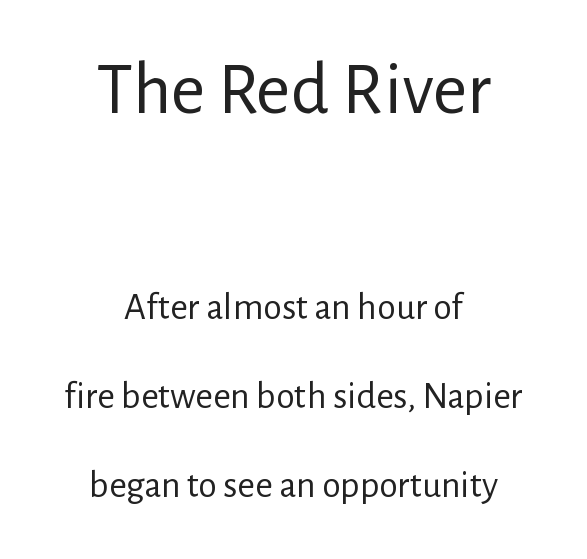
The image shows 75 px regular-weight sans-serif type, upright; set centered, loose line spacing (2.34x), normal letter spacing, not underlined; the first (top) block is 1.97x larger; low stroke contrast and a medium x-height.
